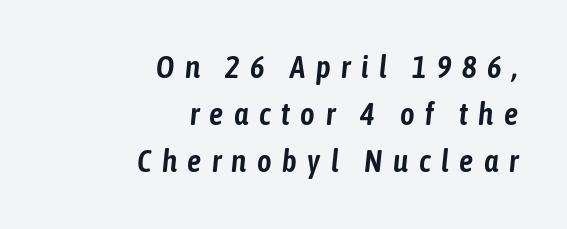
{"italic": "yes", "lean": "right", "slant_degrees": 6, "width": "condensed", "stroke_contrast": "low", "x_height": "medium", "monospaced": "no", "underline": "no", "align": "right", "line_spacing": "normal", "line_spacing_ratio": 1.52, "letter_spacing": "wide", "letter_spacing_em": 0.34, "glyph_px": 31}
